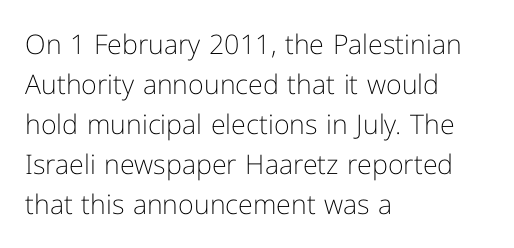
Italic: no, the glyphs are upright roman. Observe the ordinary spacing: letters are neighbours, not strangers. Line spacing here is normal. The zone under the glyphs is completely vacant. These lines stack with their left ends in a neat column.
